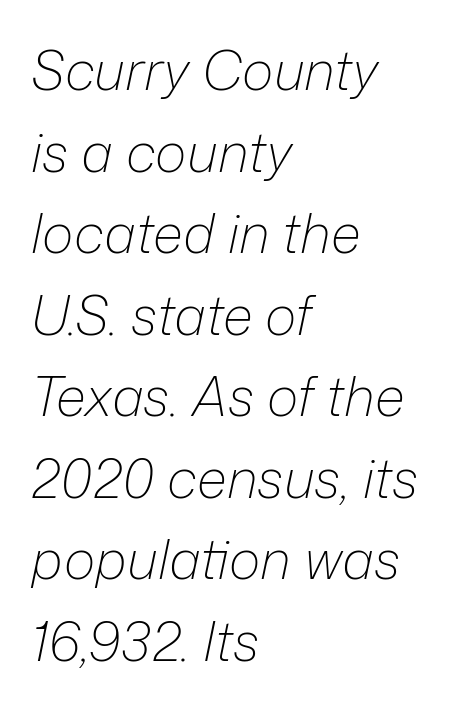
Q: Is the text bold? A: No.
Q: Is the text italic (slanted)? A: Yes, it leans right by about 12 degrees.
Q: Is the text underlined? A: No.
Q: How is the paragraph aligned? A: Left-aligned.
Q: Is the spacing between letters normal or unusually wide? A: Normal.
Q: Is the spacing between lines tight, normal or loose? A: Normal.
Q: Width (condensed, normal, or wide)? A: Normal.
Q: Stroke contrast? A: Low.
Q: x-height? A: Medium.
Q: Monospaced? A: No.
